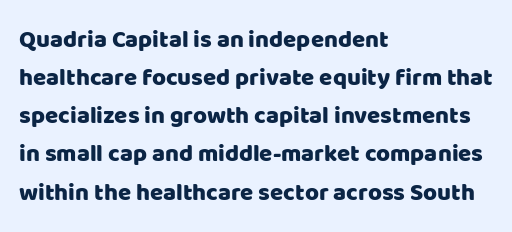
Q: Is the text italic (slanted)? A: No, it is upright.
Q: Is the text underlined? A: No.
Q: How is the paragraph aligned? A: Left-aligned.
Q: Is the spacing between letters normal or unusually wide? A: Normal.
Q: Is the spacing between lines tight, normal or loose? A: Normal.
